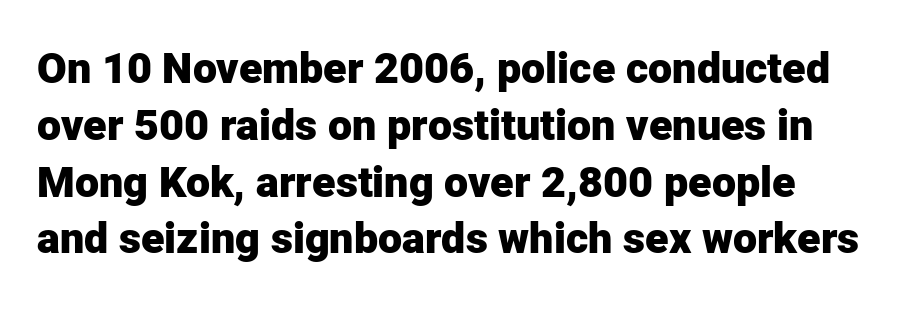
Q: Is the text bold? A: Yes.
Q: Is the text italic (slanted)? A: No, it is upright.
Q: Is the typeface a serif or a sans-serif typeface? A: Sans-serif.
Q: Is the text underlined? A: No.
Q: Is the spacing between letters normal or unusually wide? A: Normal.
Q: Is the spacing between lines tight, normal or loose? A: Normal.
Q: Width (condensed, normal, or wide)? A: Normal.
Q: Stroke contrast? A: Low.
Q: x-height? A: Medium.
Q: Monospaced? A: No.
